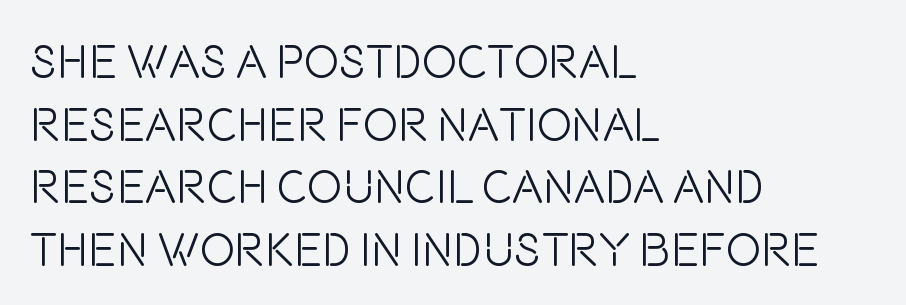
To sum up the face: it is a sans, with no serifs. The lines sit at an ordinary, default distance from one another. The type sits square on the baseline with zero lean. The baseline area is clear.
